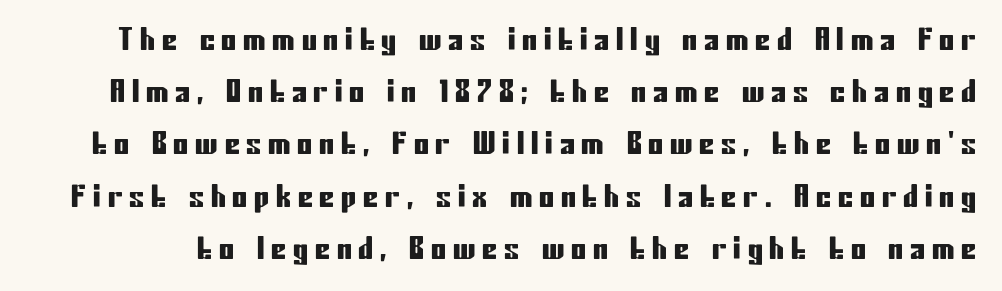
The image shows 30 px condensed sans-serif type, upright; set line spacing 1.74x, unusually wide letter spacing (+0.23 em), not underlined; low stroke contrast and a medium x-height.
